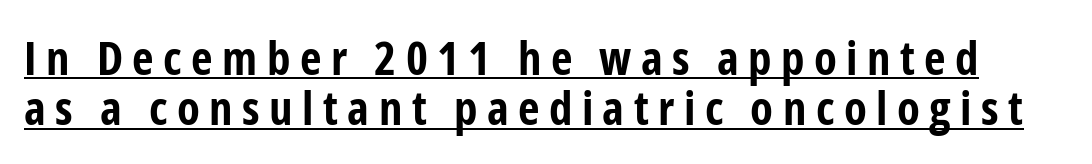
Q: Is the text bold? A: Yes.
Q: Is the text italic (slanted)? A: No, it is upright.
Q: Is the typeface a serif or a sans-serif typeface? A: Sans-serif.
Q: Is the text underlined? A: Yes.
Q: Is the spacing between letters normal or unusually wide? A: Unusually wide.
Q: Is the spacing between lines tight, normal or loose? A: Tight.
Q: Width (condensed, normal, or wide)? A: Condensed.
Q: Stroke contrast? A: Low.
Q: x-height? A: Medium.
Q: Monospaced? A: No.
